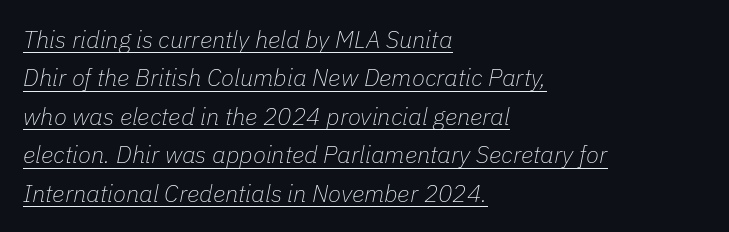
Quick note: italic. Is there much room between lines? A standard amount, neither cramped nor airy. Nothing unusual about the tracking: characters are spaced as the font intends. You can see a thin bar hugging the bottom of the glyphs.
